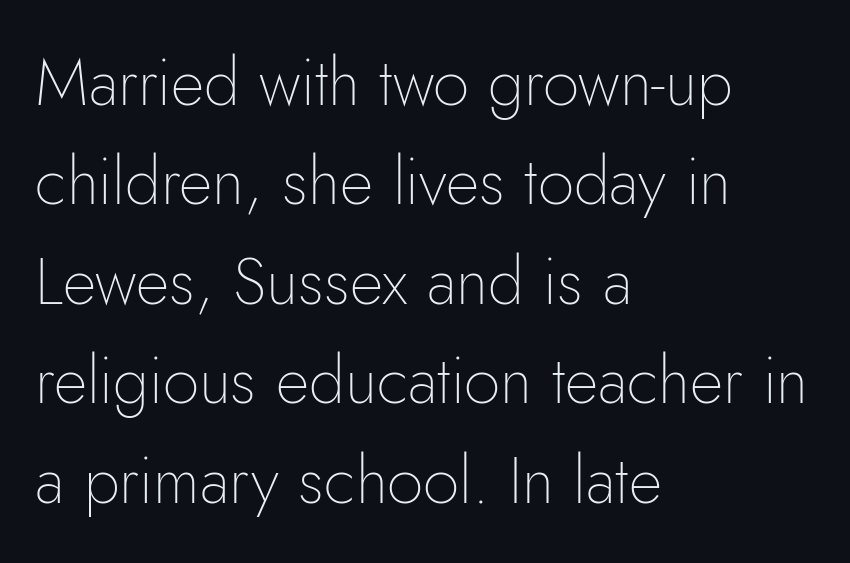
{"serif": "no", "italic": "no", "bold": "no", "weight": "thin", "width": "normal", "stroke_contrast": "low", "x_height": "small", "monospaced": "no", "underline": "no", "align": "left", "line_spacing": "normal", "line_spacing_ratio": 1.53, "letter_spacing": "normal", "letter_spacing_em": 0.0, "glyph_px": 65}
